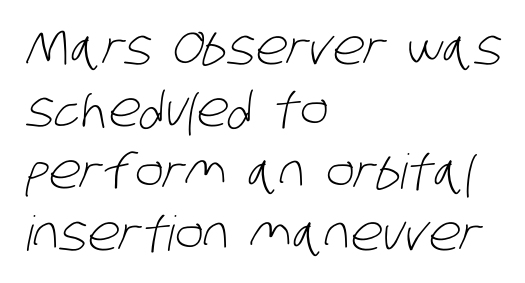
Q: Is the text bold? A: No.
Q: Is the typeface a serif or a sans-serif typeface? A: Sans-serif.
Q: Is the text underlined? A: No.
Q: How is the paragraph aligned? A: Left-aligned.
Q: Is the spacing between letters normal or unusually wide? A: Normal.
Q: Is the spacing between lines tight, normal or loose? A: Normal.
Q: Width (condensed, normal, or wide)? A: Condensed.
Q: Stroke contrast? A: Low.
Q: x-height? A: Large.
Q: Monospaced? A: No.
